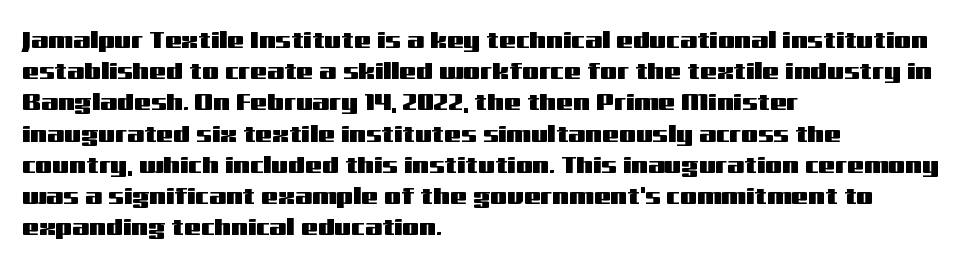
Does the copy run flush right? No — it runs flush left. The font's upright variant was chosen for this text. Descender tails drop into unmarked territory. Reading down the column, the eye jumps a familiar distance to each next line.
